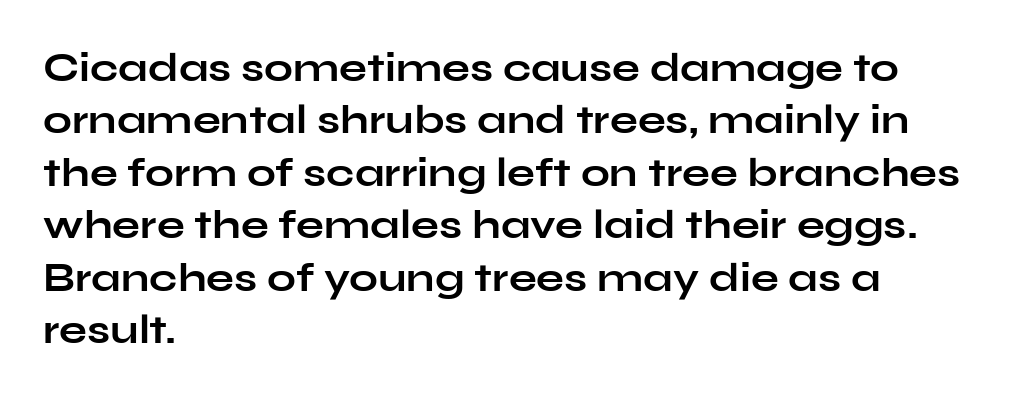
Q: Is the text bold? A: Yes.
Q: Is the text italic (slanted)? A: No, it is upright.
Q: Is the typeface a serif or a sans-serif typeface? A: Sans-serif.
Q: Is the text underlined? A: No.
Q: How is the paragraph aligned? A: Left-aligned.
Q: Is the spacing between letters normal or unusually wide? A: Normal.
Q: Is the spacing between lines tight, normal or loose? A: Normal.
Q: Width (condensed, normal, or wide)? A: Wide.
Q: Stroke contrast? A: Low.
Q: x-height? A: Medium.
Q: Monospaced? A: No.
